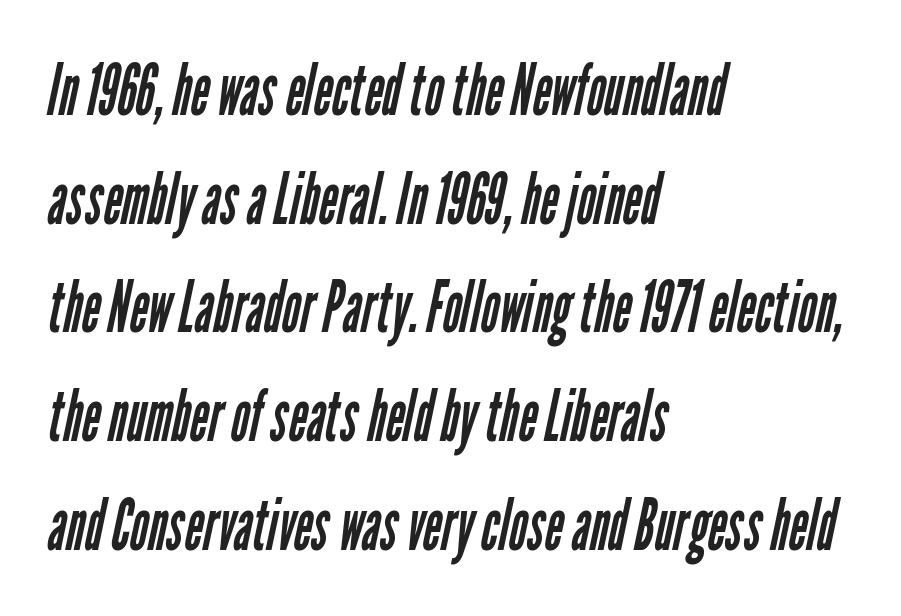
Spacing verdict: proportional, widths tailored to each character. Each word holds together tightly as a unit, with standard inter-letter gaps. The rendering uses a moderate line-height, typical for paragraphs. The foot of each line stays bare and open. The weight would be labelled regular, book, light, or lighter still.
